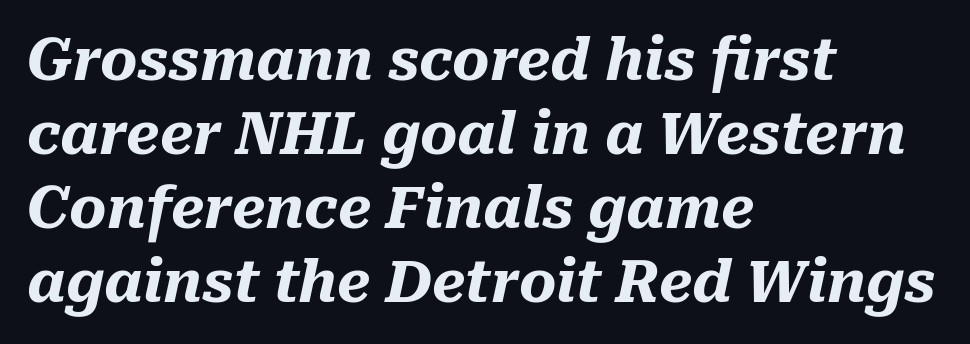
{"italic": "yes", "lean": "right", "slant_degrees": 10, "bold": "yes", "weight": "heavy", "width": "normal", "stroke_contrast": "medium", "x_height": "medium", "monospaced": "no", "underline": "no", "align": "left", "line_spacing": "normal", "line_spacing_ratio": 1.3, "letter_spacing": "normal", "letter_spacing_em": 0.0, "glyph_px": 57}
